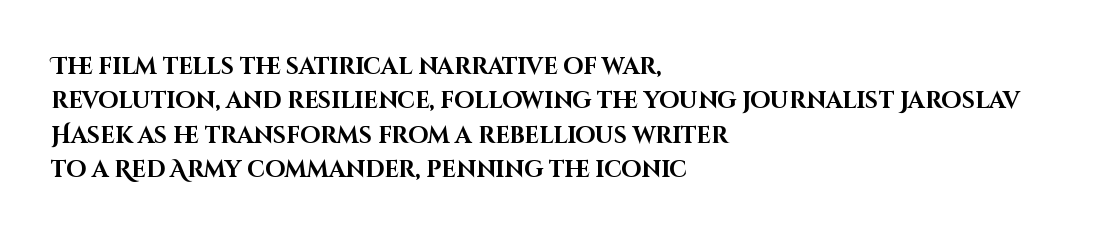
{"italic": "no", "bold": "yes", "underline": "no", "align": "left", "line_spacing": "normal", "line_spacing_ratio": 1.5, "letter_spacing": "normal", "letter_spacing_em": 0.0, "glyph_px": 23}
